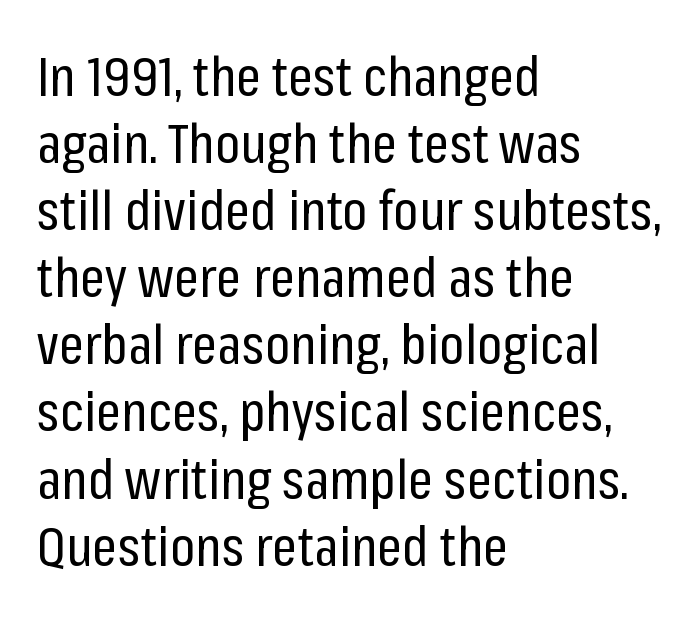
The image shows 55 px regular-weight, condensed sans-serif type, upright; set left-aligned, line spacing 1.22x, normal letter spacing, not underlined; low stroke contrast and a medium x-height.
